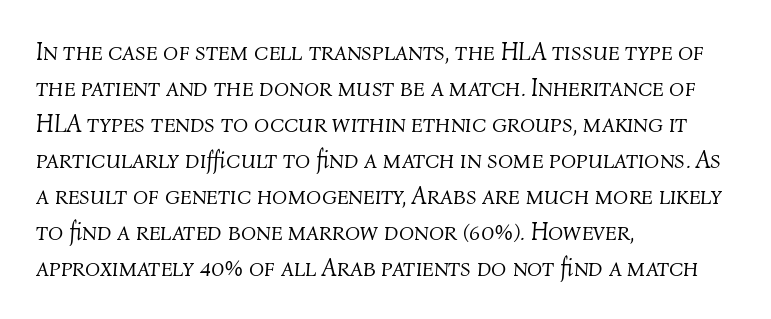
The image shows 25 px text type, italic (leaning right); set left-aligned, normal line spacing (1.44x), normal letter spacing, not underlined.
